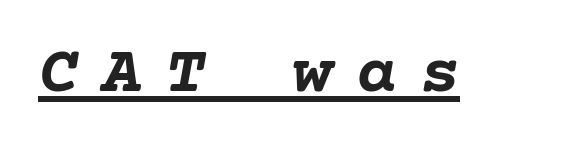
The image shows 67 px semibold type, italic (leaning right); set unusually wide letter spacing (+0.35 em), underlined; low stroke contrast and a medium x-height.
